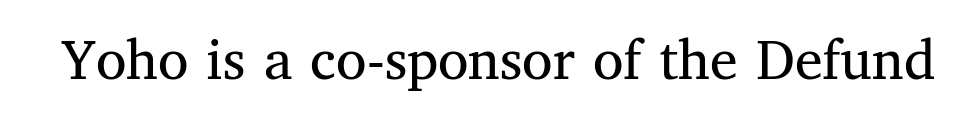
Q: Is the text bold? A: No.
Q: Is the text italic (slanted)? A: No, it is upright.
Q: Is the typeface a serif or a sans-serif typeface? A: Serif.
Q: Is the text underlined? A: No.
Q: Is the spacing between letters normal or unusually wide? A: Normal.
Q: Width (condensed, normal, or wide)? A: Normal.
Q: Stroke contrast? A: Medium.
Q: x-height? A: Medium.
Q: Monospaced? A: No.
